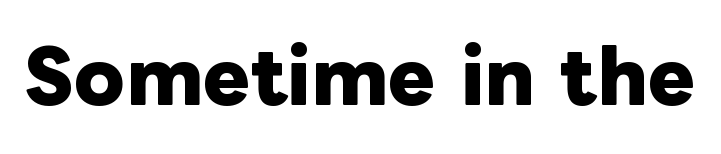
Q: Is the text bold? A: Yes.
Q: Is the text italic (slanted)? A: No, it is upright.
Q: Is the text underlined? A: No.
Q: Is the spacing between letters normal or unusually wide? A: Normal.
Q: Width (condensed, normal, or wide)? A: Normal.
Q: Stroke contrast? A: Low.
Q: x-height? A: Medium.
Q: Monospaced? A: No.
